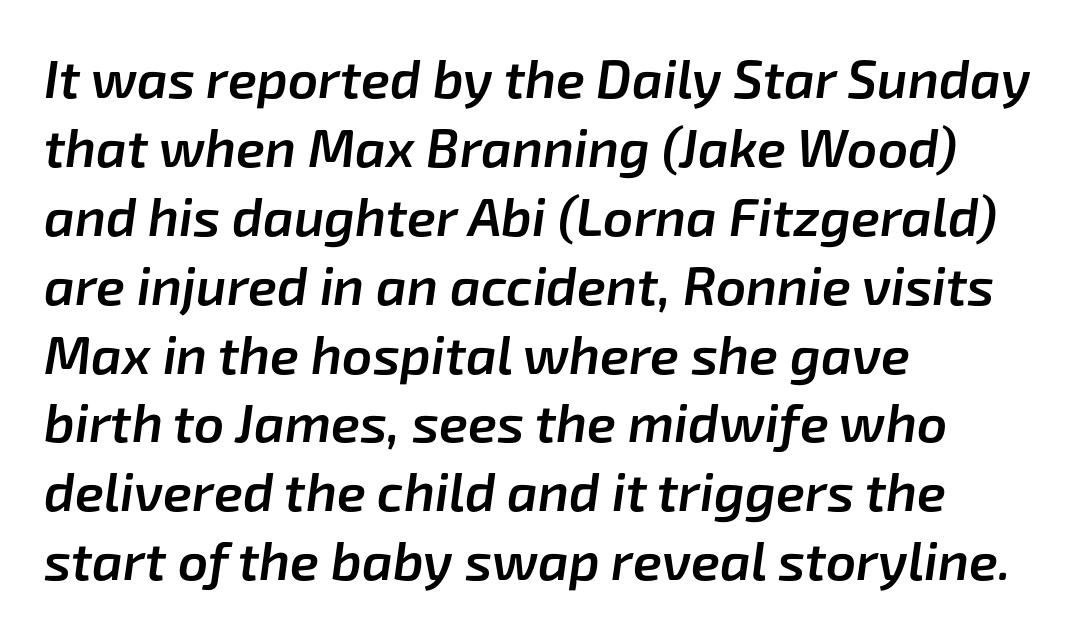
If you measured baseline to baseline, you'd find a middling distance. Caption: semibold face, moderately heavy strokes. Left-aligned paragraph, ragged on the right. Is this a fixed-width face? No — the glyphs have proportional, varying widths. The rendering applies a slant to the glyphs.
